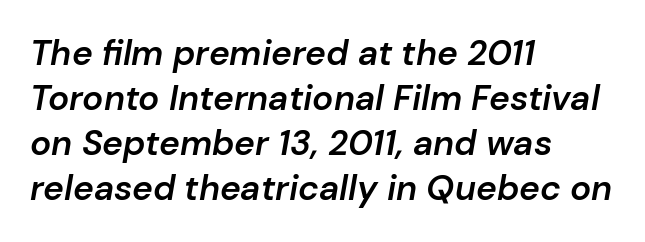
Q: Is the text bold? A: Semi-bold.
Q: Is the text italic (slanted)? A: Yes, it leans right by about 10 degrees.
Q: Is the text underlined? A: No.
Q: How is the paragraph aligned? A: Left-aligned.
Q: Is the spacing between letters normal or unusually wide? A: Normal.
Q: Is the spacing between lines tight, normal or loose? A: Normal.
Q: Width (condensed, normal, or wide)? A: Normal.
Q: Stroke contrast? A: Low.
Q: x-height? A: Medium.
Q: Monospaced? A: No.
